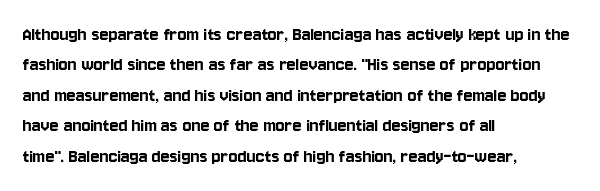
A bare baseline throughout the passage. This rendering uses left alignment, leaving the right contour irregular. Vertical strokes here are truly vertical. Glyph-to-glyph distance matches everyday printed text. If you measured baseline to baseline, you'd find a middling distance.
